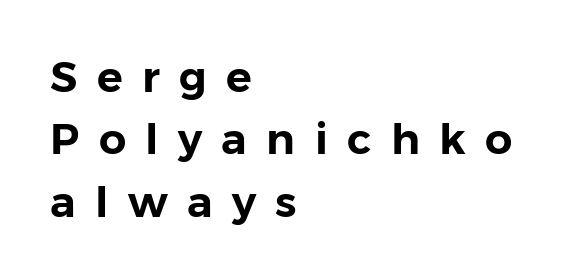
Examine the stroke ends and you'll find no serifs. Has an underline been added? It has not. Tracking value appears strongly positive — letters spread wide. Posture: upright roman. The lines are quadded left.
